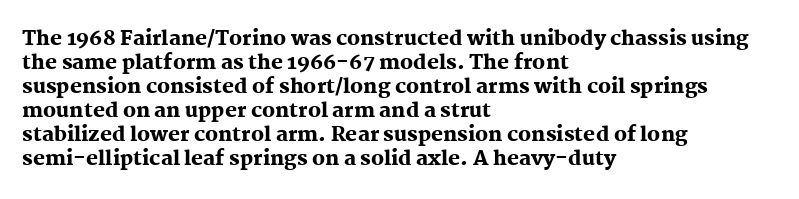
Posture: upright roman. Between one letter and the next there's only the usual sliver of space. Layout note: lines flush left. Clear beneath every line of the passage. The characters look thick and weighty, a clear bold.
